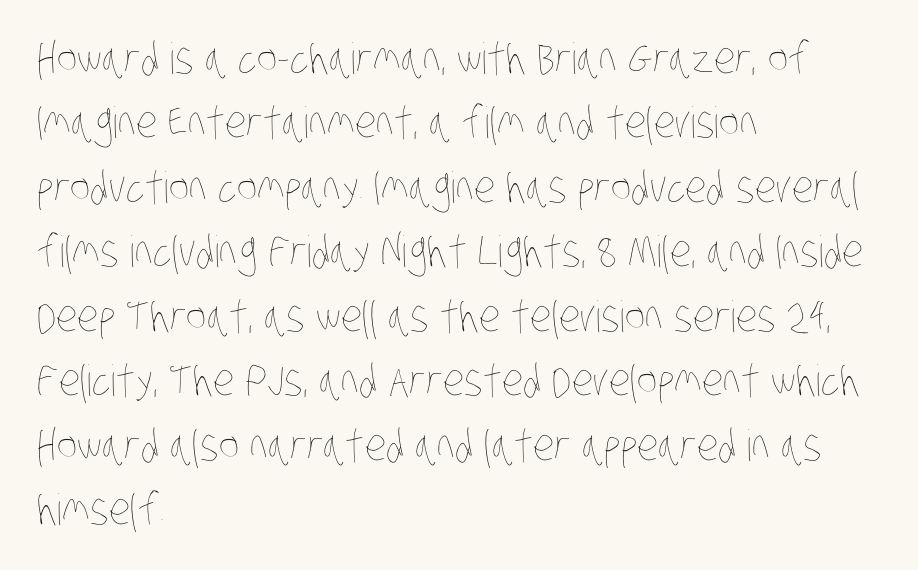
Q: Is the text bold? A: No.
Q: Is the text underlined? A: No.
Q: How is the paragraph aligned? A: Left-aligned.
Q: Is the spacing between letters normal or unusually wide? A: Normal.
Q: Is the spacing between lines tight, normal or loose? A: Normal.
Q: Width (condensed, normal, or wide)? A: Condensed.
Q: Stroke contrast? A: Low.
Q: x-height? A: Large.
Q: Monospaced? A: No.
